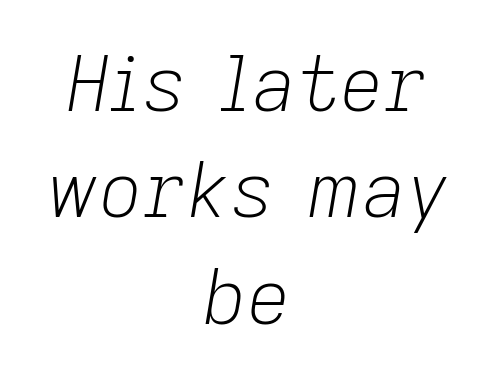
Would a proofreader flag this as italicized? Yes. The lines sit at an ordinary, default distance from one another. What stands out about the letter spacing? Nothing — it is the standard amount. The rag falls on both sides of this text block equally. Words float on clear page, feet unadorned. Each letter keeps its own natural width here, so spacing adapts to shape.
